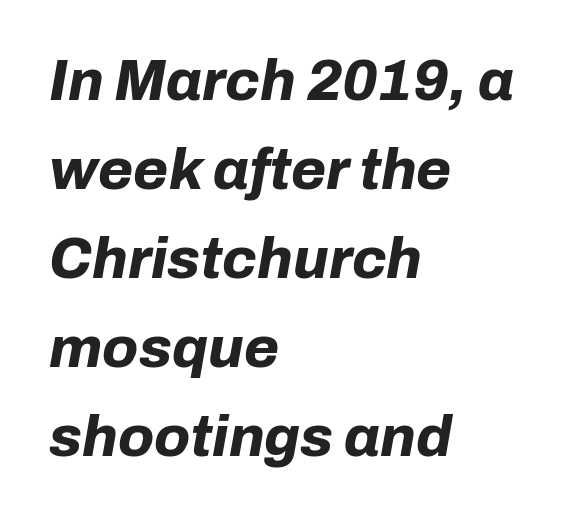
The image shows 57 px bold type, italic (leaning right); set left-aligned, normal line spacing (1.56x), normal letter spacing, not underlined; low stroke contrast and a medium x-height.
